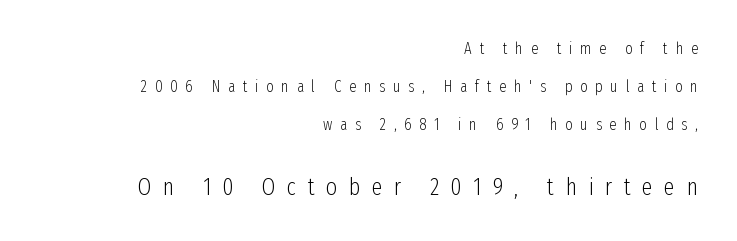
The image shows 24 px text type, upright; set right-aligned, loose line spacing (2.37x), unusually wide letter spacing (+0.48 em), not underlined; the second (bottom) block is 1.5x larger.
